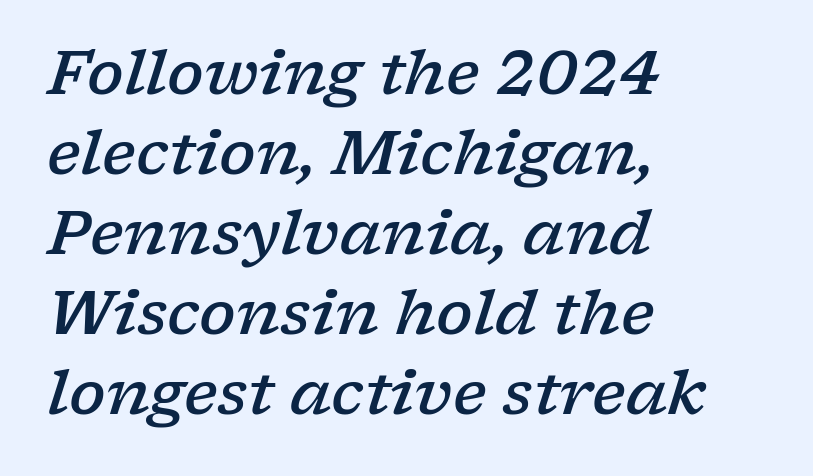
Letters rest on an invisible, unmarked baseline. Varying glyph widths throughout — classic text-font behaviour. The space between consecutive lines is moderate. Each line starts at the same left margin while the right side varies.
